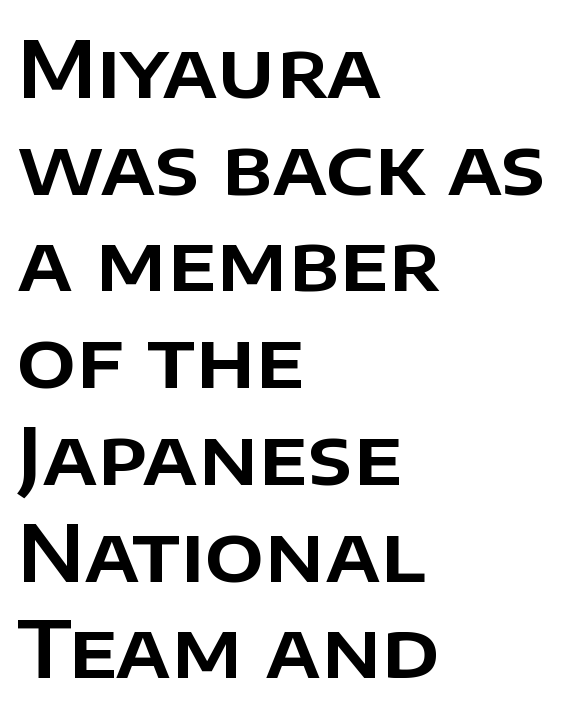
{"serif": "no", "italic": "no", "width": "normal", "stroke_contrast": "low", "x_height": "large", "monospaced": "no", "underline": "no", "align": "left", "line_spacing_ratio": 1.24, "letter_spacing": "normal", "letter_spacing_em": 0.0, "glyph_px": 78}
